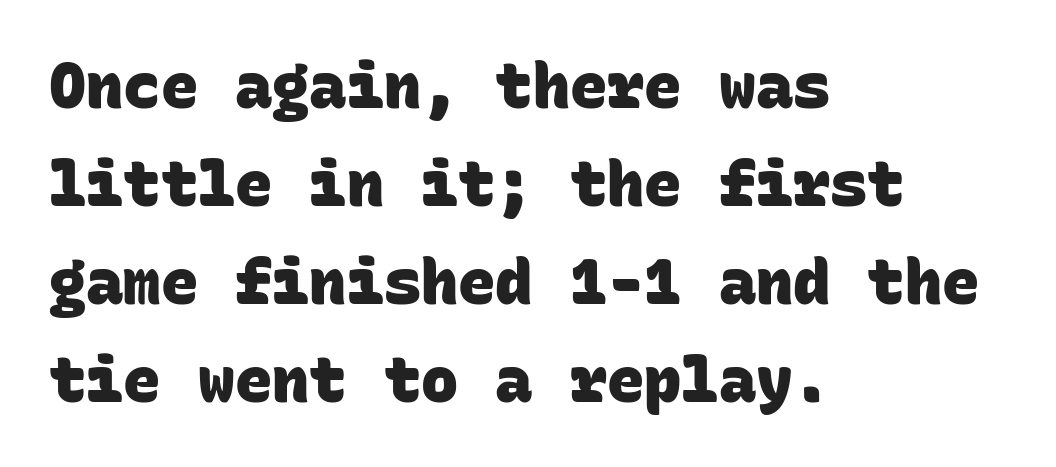
{"serif": "no", "bold": "yes", "weight": "heavy", "width": "normal", "stroke_contrast": "low", "x_height": "large", "monospaced": "yes", "underline": "no", "align": "left", "line_spacing": "normal", "line_spacing_ratio": 1.58, "letter_spacing": "normal", "letter_spacing_em": 0.0, "glyph_px": 62}
